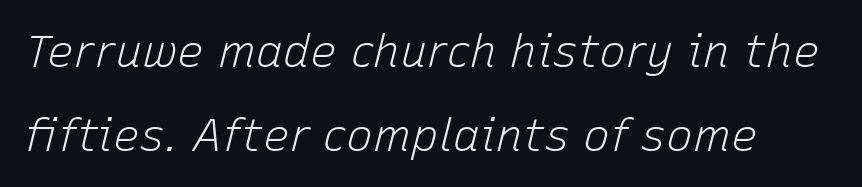
Q: Is the text bold? A: No.
Q: Is the text italic (slanted)? A: Yes, it leans right by about 15 degrees.
Q: Is the text underlined? A: No.
Q: Is the spacing between letters normal or unusually wide? A: Normal.
Q: Width (condensed, normal, or wide)? A: Normal.
Q: Stroke contrast? A: Low.
Q: x-height? A: Medium.
Q: Monospaced? A: No.
